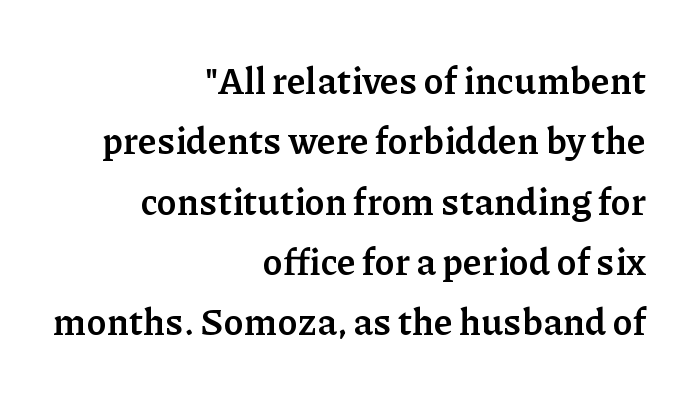
The horizontal fit of the characters is conventional and even. The passage shown is typed in a proportional face where columns would drift. These lines are composed in type with serifs. Is the type bold? Yes — the strokes are clearly thick and heavy. The type sits square on the baseline with zero lean. This sample keeps an unexceptional amount of space between lines.
